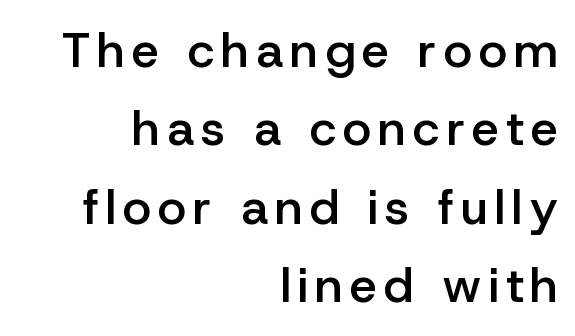
{"serif": "no", "italic": "no", "bold": "semi", "weight": "semibold", "width": "normal", "stroke_contrast": "low", "x_height": "medium", "monospaced": "no", "underline": "no", "align": "right", "line_spacing": "normal", "line_spacing_ratio": 1.6, "glyph_px": 49}
